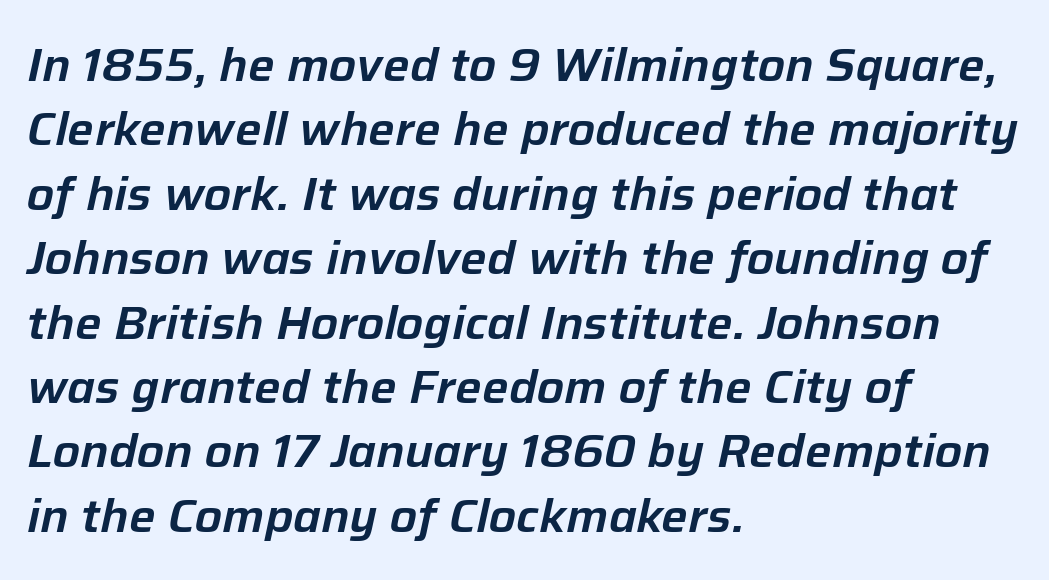
Q: Is the text italic (slanted)? A: Yes, it leans right by about 12 degrees.
Q: Is the text underlined? A: No.
Q: How is the paragraph aligned? A: Left-aligned.
Q: Is the spacing between letters normal or unusually wide? A: Normal.
Q: Is the spacing between lines tight, normal or loose? A: Normal.
Q: Width (condensed, normal, or wide)? A: Normal.
Q: Stroke contrast? A: Low.
Q: x-height? A: Medium.
Q: Monospaced? A: No.
